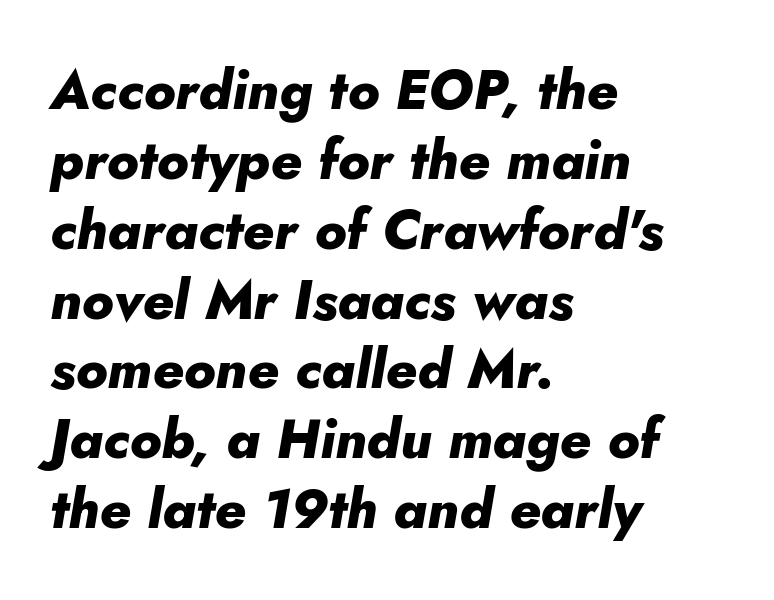
The whole block is typeset with a tilt. The passage shown is typed in a proportional face where columns would drift. Bare-footed words on every line. Notice how descenders clear the ascenders below comfortably — that's standard leading. Notice how thick the strokes are: this is what a full bold looks like. Letter spacing: default.
